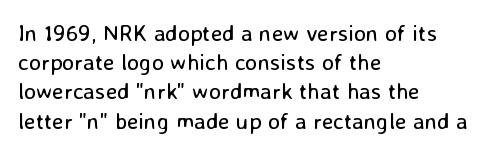
Q: Is the text bold? A: No.
Q: Is the text italic (slanted)? A: No, it is upright.
Q: Is the text underlined? A: No.
Q: How is the paragraph aligned? A: Left-aligned.
Q: Is the spacing between letters normal or unusually wide? A: Normal.
Q: Is the spacing between lines tight, normal or loose? A: Normal.
